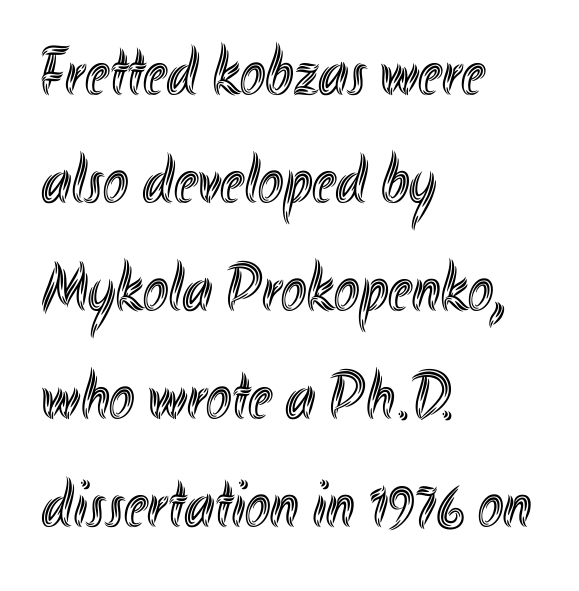
Q: Is the text italic (slanted)? A: Yes.
Q: Is the text underlined? A: No.
Q: How is the paragraph aligned? A: Left-aligned.
Q: Is the spacing between letters normal or unusually wide? A: Normal.
Q: Is the spacing between lines tight, normal or loose? A: Normal.
Q: Width (condensed, normal, or wide)? A: Condensed.
Q: x-height? A: Small.
Q: Monospaced? A: No.
